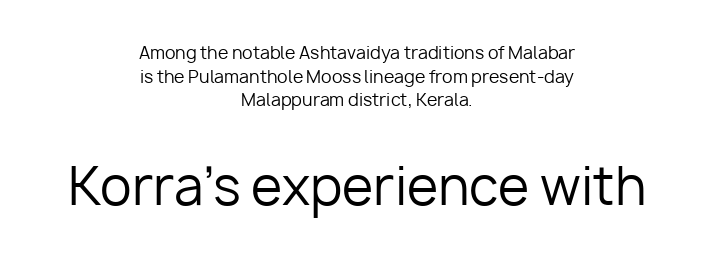
The designer gave the closing block more size than the opening block. The compositor balanced each line on the midline. Is there much room between lines? A standard amount, neither cramped nor airy. Every character sits straight up, as roman type does. The letterforms sit shoulder to shoulder at normal distance.
